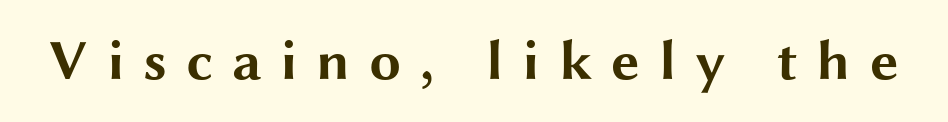
{"serif": "no", "italic": "no", "bold": "yes", "weight": "bold", "width": "wide", "stroke_contrast": "medium", "x_height": "medium", "monospaced": "no", "underline": "no", "letter_spacing": "wide", "letter_spacing_em": 0.33, "glyph_px": 57}
